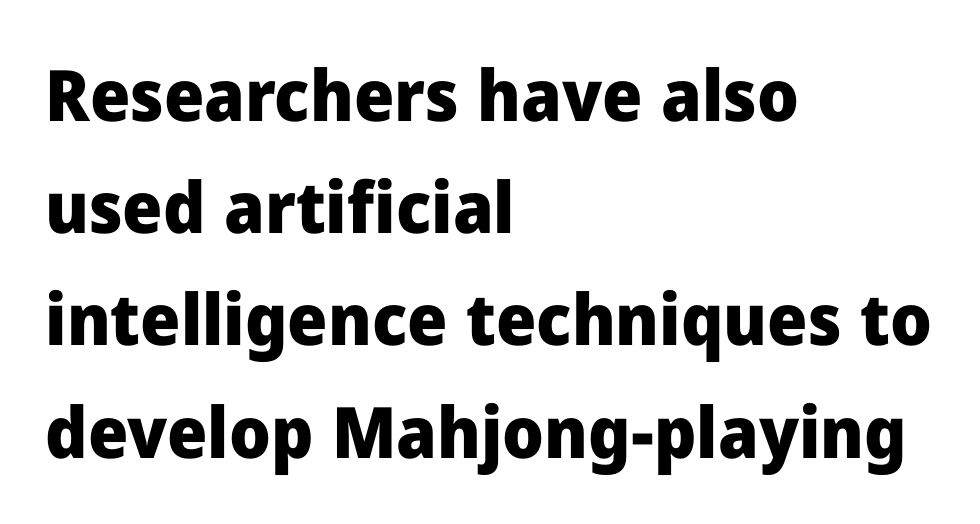
The image shows 71 px heavy sans-serif type, upright; set left-aligned, normal line spacing (1.58x), normal letter spacing, not underlined; low stroke contrast and a medium x-height.
